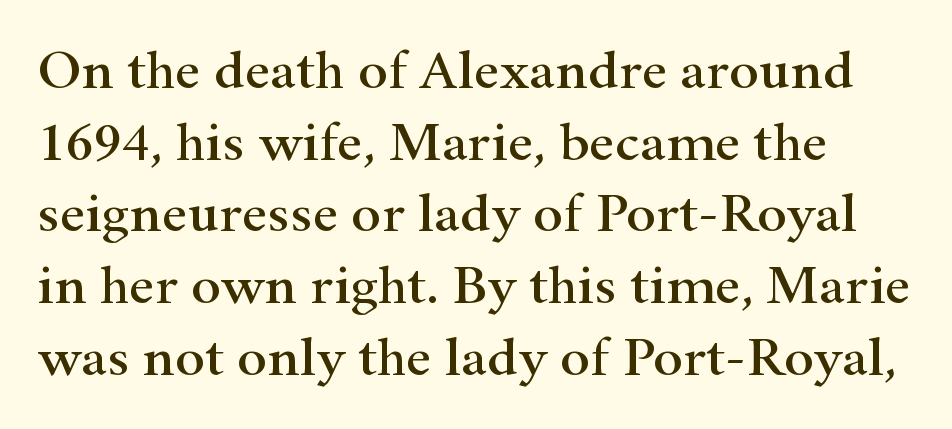
{"serif": "yes", "italic": "no", "width": "wide", "stroke_contrast": "high", "x_height": "small", "monospaced": "no", "underline": "no", "line_spacing": "normal", "line_spacing_ratio": 1.28, "letter_spacing": "normal", "letter_spacing_em": 0.0, "glyph_px": 56}
